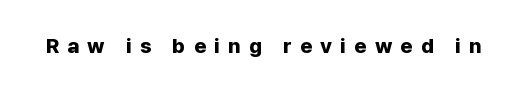
Glyph-to-glyph distance is far greater than everyday printed text. Students, this is bold: see how much ink each stroke carries. This sample uses an upright cut, with every glyph sitting square on the baseline. No word sits above an underline.
